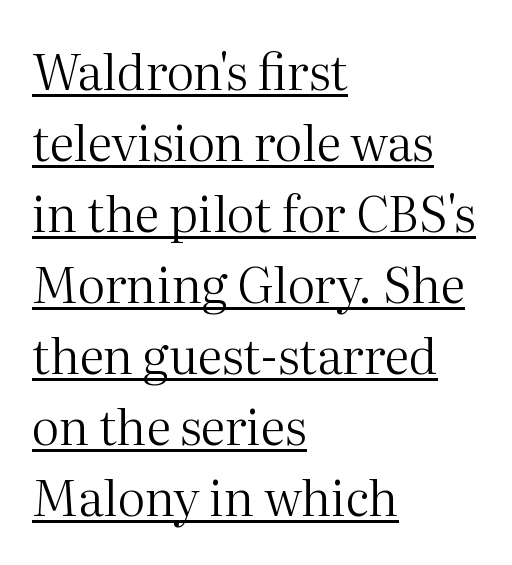
This sample is left-justified, so line endings fall wherever the words run out. The passage shown is not bold in any degree. A baseline rule has been typeset under these characters. Notice how the stems are strictly vertical — no italics here. Rows of type keep a routine distance in the vertical direction. Glyph-to-glyph distance matches everyday printed text.
